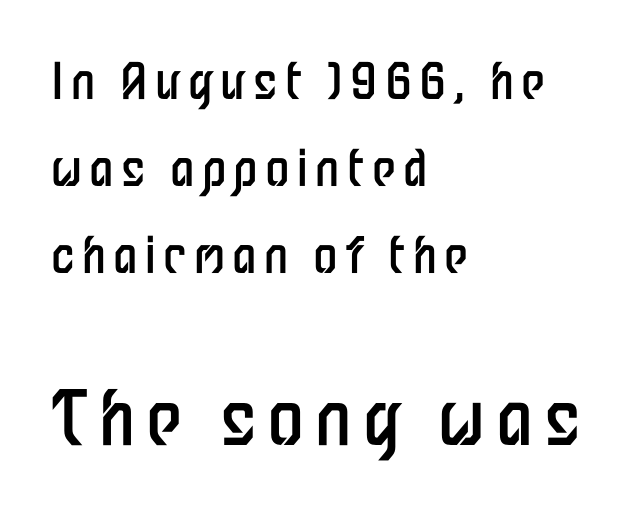
Q: Is the text bold? A: No.
Q: Is the text italic (slanted)? A: No, it is upright.
Q: Is the typeface a serif or a sans-serif typeface? A: Sans-serif.
Q: Is the text underlined? A: No.
Q: How is the paragraph aligned? A: Left-aligned.
Q: Which block of text is set in a larger size, the first (top) or the second (bottom)? A: The second (bottom) one.
Q: Width (condensed, normal, or wide)? A: Condensed.
Q: Stroke contrast? A: Low.
Q: x-height? A: Medium.
Q: Monospaced? A: No.
